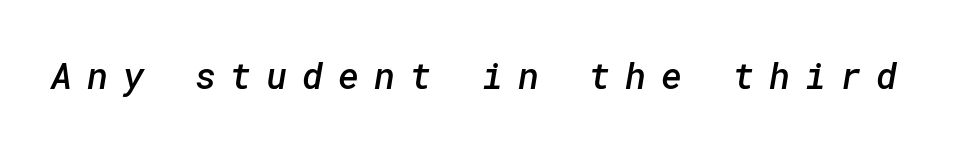
Q: Is the text bold? A: Semi-bold.
Q: Is the typeface a serif or a sans-serif typeface? A: Sans-serif.
Q: Is the text underlined? A: No.
Q: Is the spacing between letters normal or unusually wide? A: Unusually wide.
Q: Width (condensed, normal, or wide)? A: Normal.
Q: Stroke contrast? A: Low.
Q: x-height? A: Medium.
